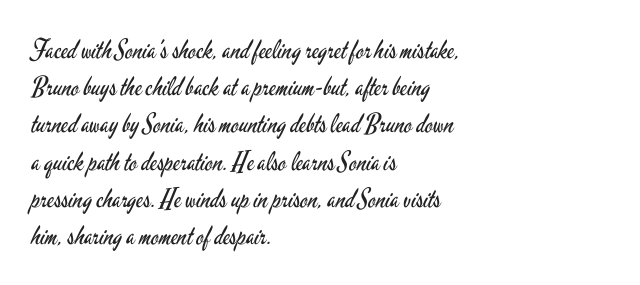
Q: Is the text bold? A: No.
Q: Is the text italic (slanted)? A: Yes.
Q: Is the text underlined? A: No.
Q: How is the paragraph aligned? A: Left-aligned.
Q: Is the spacing between letters normal or unusually wide? A: Normal.
Q: Is the spacing between lines tight, normal or loose? A: Normal.
